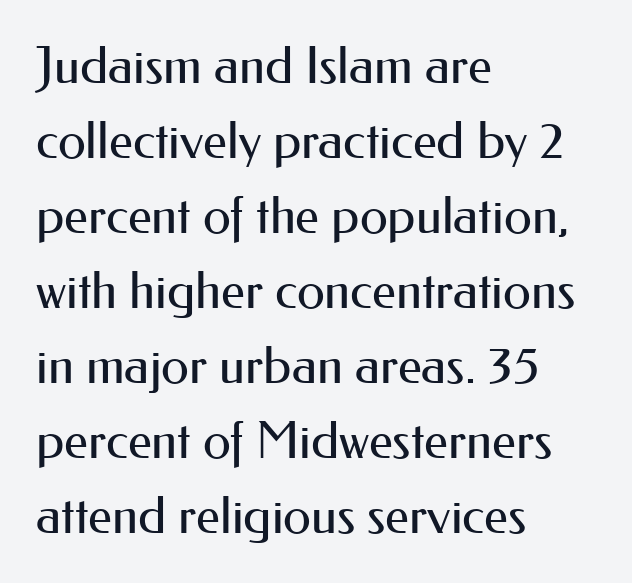
Is this a fixed-width face? No — the glyphs have proportional, varying widths. Left-aligned paragraph, ragged on the right. Horizontal bands of white between lines are of average thickness. The rendering shows plain stroke endings on the letterforms — a sans-serif design. How are the letters spaced? Ordinarily, with no added tracking.
